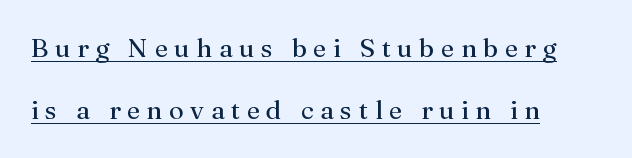
{"italic": "no", "bold": "no", "underline": "yes", "align": "left", "line_spacing": "loose", "line_spacing_ratio": 2.39, "letter_spacing": "wide", "letter_spacing_em": 0.26, "glyph_px": 26}
